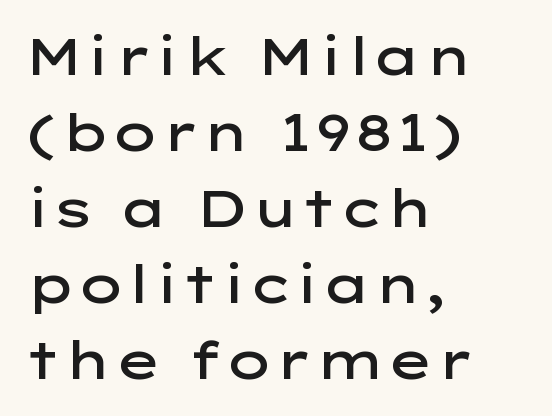
You could not count columns in this text — the font is proportionally spaced. Its strokes are somewhat broadened, the hallmark of semibold type. Nope, no serifs anywhere on these letters. The designer left line spacing at the default. Horizontal alignment here is leftward, the default for most running prose. Lines of text with bare space underneath.
